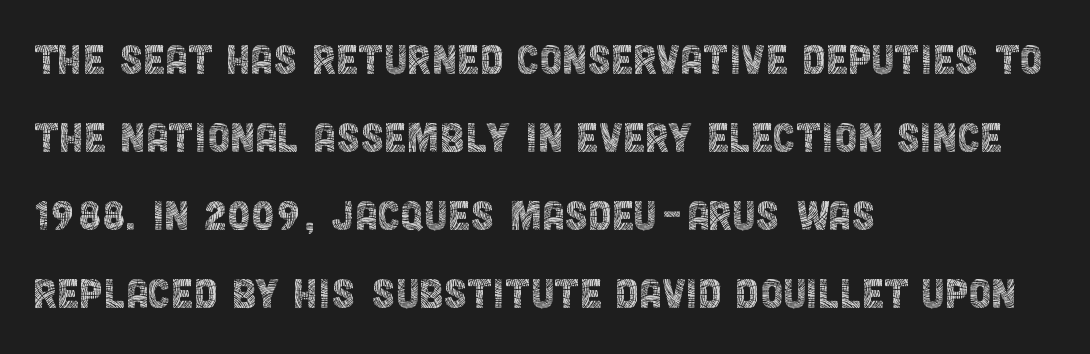
{"serif": "no", "italic": "no", "bold": "no", "weight": "thin", "width": "condensed", "x_height": "large", "monospaced": "no", "underline": "no", "align": "left", "line_spacing": "normal", "line_spacing_ratio": 1.53, "letter_spacing": "normal", "letter_spacing_em": 0.0, "glyph_px": 51}
